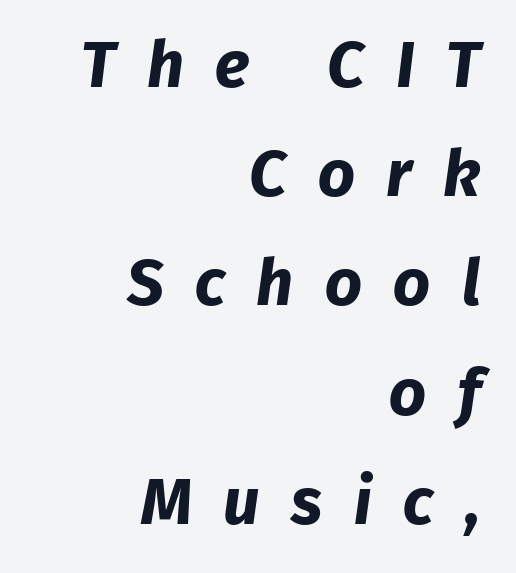
Plenty of ink on the page — the face is bold. The typeface chosen for these lines omits serifs. What's the leading like? Ordinary, nothing unusual. The lines are quadded right. No word sits above an underline. There is plenty of visible air inserted between adjacent glyphs.
